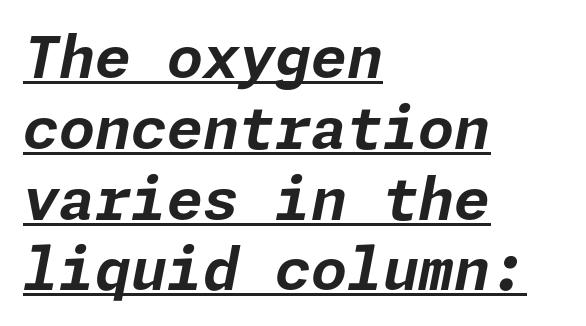
Q: Is the text bold? A: Yes.
Q: Is the text italic (slanted)? A: Yes, it leans right by about 11 degrees.
Q: Is the text underlined? A: Yes.
Q: How is the paragraph aligned? A: Left-aligned.
Q: Is the spacing between letters normal or unusually wide? A: Normal.
Q: Width (condensed, normal, or wide)? A: Normal.
Q: Stroke contrast? A: Low.
Q: x-height? A: Medium.
